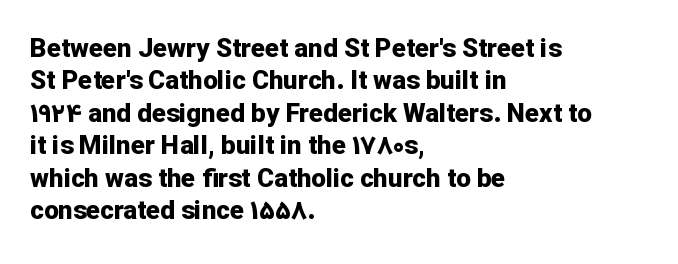
The image shows 26 px bold type, upright; set left-aligned, normal line spacing (1.25x), normal letter spacing, not underlined.
